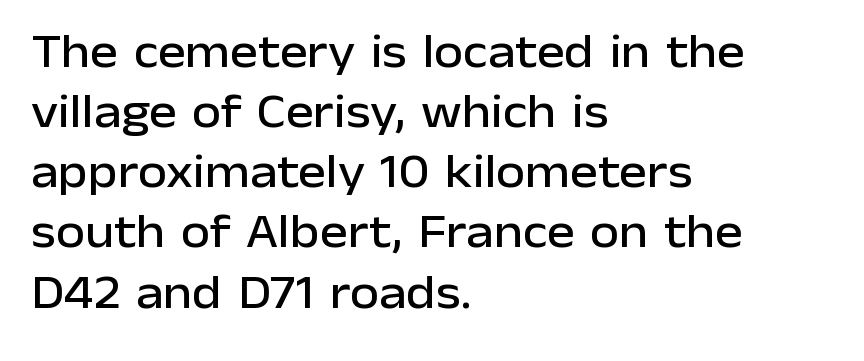
{"serif": "no", "italic": "no", "width": "normal", "stroke_contrast": "low", "x_height": "medium", "monospaced": "no", "underline": "no", "align": "left", "line_spacing": "normal", "line_spacing_ratio": 1.28, "letter_spacing": "normal", "letter_spacing_em": 0.0, "glyph_px": 47}
